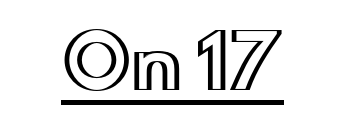
{"italic": "no", "width": "wide", "x_height": "small", "monospaced": "no", "underline": "yes", "letter_spacing": "normal", "letter_spacing_em": 0.0, "glyph_px": 73}
